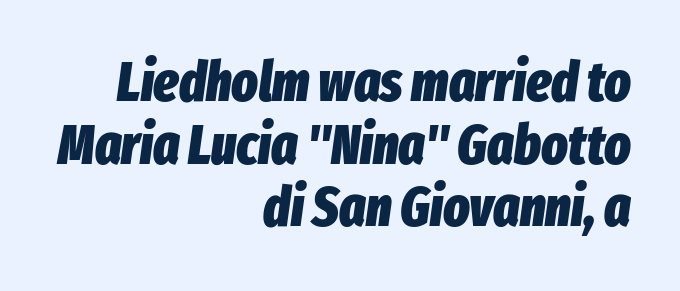
The rendering uses natural spacing where letterforms have individual widths. What stands out about the letter spacing? Nothing — it is the standard amount. Compared with typical paragraphs, the rows here are closer together. Heavy, bold letterforms. Notice how the stems are inclined rather than vertical — that's the hallmark of italics.
